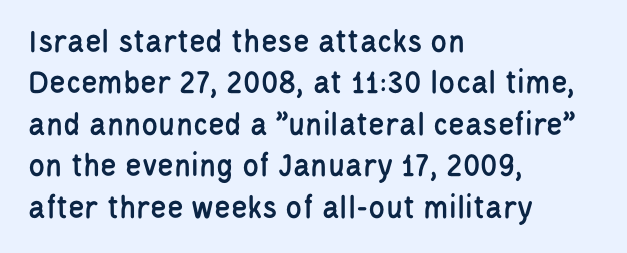
{"serif": "no", "italic": "no", "width": "condensed", "stroke_contrast": "low", "x_height": "large", "monospaced": "no", "underline": "no", "align": "left", "line_spacing_ratio": 1.22, "letter_spacing": "normal", "letter_spacing_em": 0.0, "glyph_px": 34}
